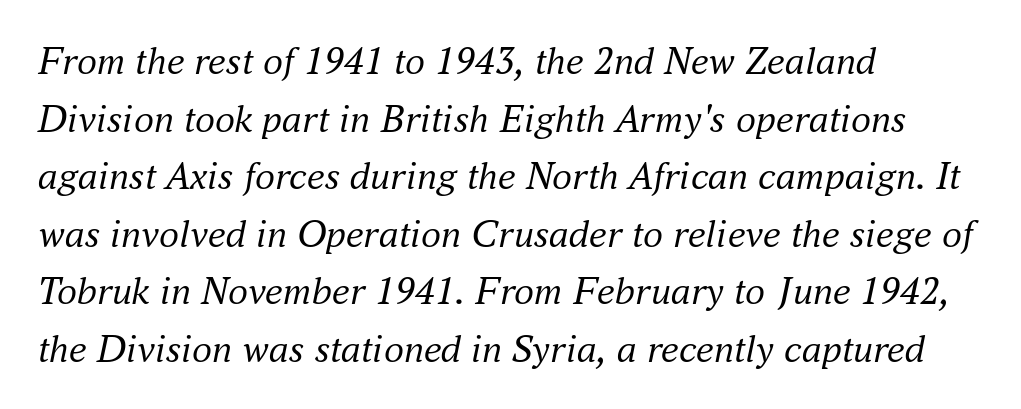
The image shows 40 px regular-weight serif type, italic (leaning right); set left-aligned, normal line spacing (1.44x), normal letter spacing, not underlined; medium stroke contrast and a small x-height.
